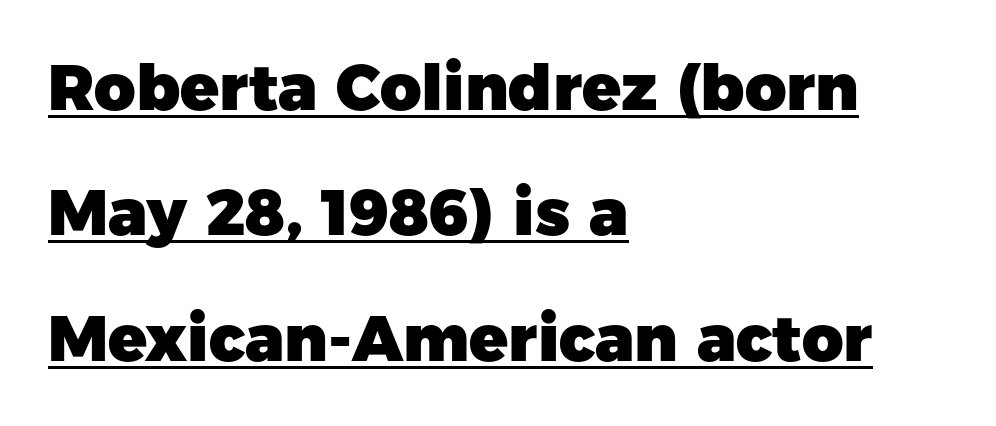
The image shows 64 px heavy sans-serif type, upright; set left-aligned, loose line spacing (1.96x), normal letter spacing, underlined; low stroke contrast and a medium x-height.
